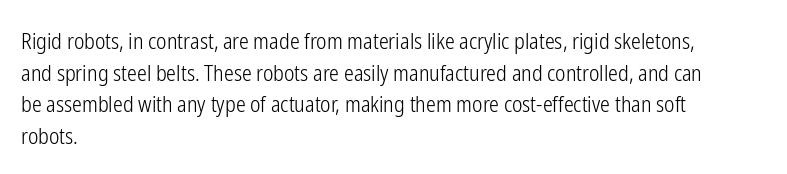
{"italic": "no", "bold": "no", "underline": "no", "align": "left", "line_spacing": "normal", "line_spacing_ratio": 1.44, "letter_spacing": "normal", "letter_spacing_em": 0.0, "glyph_px": 22}
